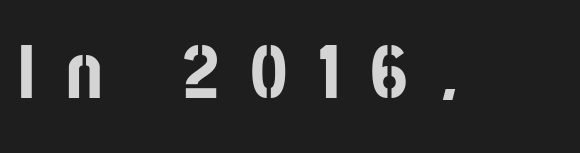
Note the varied advance widths — an 'i' is clearly narrower than an 'm'. Observe the absence of serifs on each vertical stroke in this sample. Observe the wide spacing: letters keep a clear distance from each other. The lettering stays uniformly vertical, giving the passage a roman look. Does the weight exceed regular? Yes, all the way to bold.
